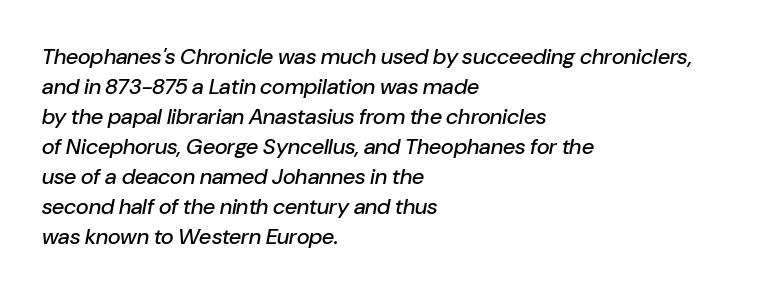
{"italic": "yes", "lean": "right", "slant_degrees": 10, "underline": "no", "align": "left", "line_spacing": "normal", "line_spacing_ratio": 1.36, "letter_spacing": "normal", "letter_spacing_em": 0.0, "glyph_px": 22}
